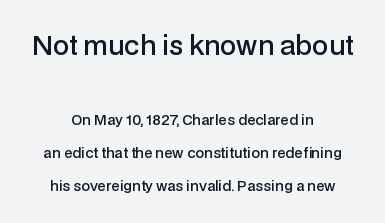
The image shows 26 px text type, upright; set centered, loose line spacing (2.38x), normal letter spacing, not underlined; the first (top) block is 1.86x larger.
